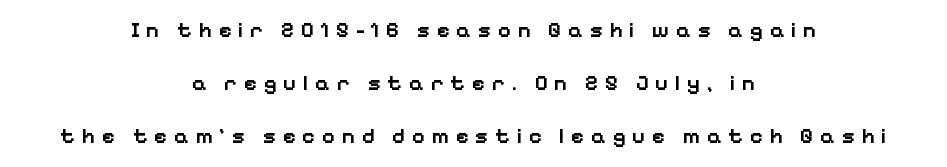
Q: Is the text bold? A: Semi-bold.
Q: Is the text italic (slanted)? A: No, it is upright.
Q: Is the text underlined? A: No.
Q: How is the paragraph aligned? A: Centered.
Q: Is the spacing between letters normal or unusually wide? A: Unusually wide.
Q: Is the spacing between lines tight, normal or loose? A: Loose.
